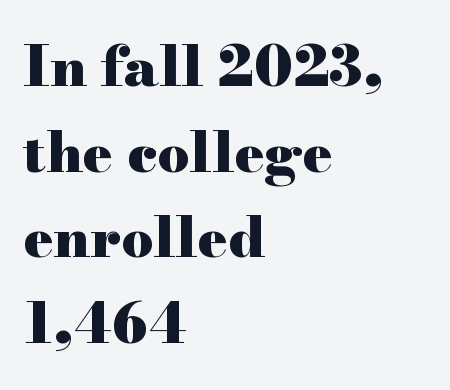
{"serif": "yes", "italic": "no", "bold": "yes", "weight": "heavy", "width": "wide", "stroke_contrast": "high", "x_height": "small", "monospaced": "no", "underline": "no", "align": "left", "line_spacing": "normal", "line_spacing_ratio": 1.53, "letter_spacing": "normal", "letter_spacing_em": 0.0, "glyph_px": 56}
